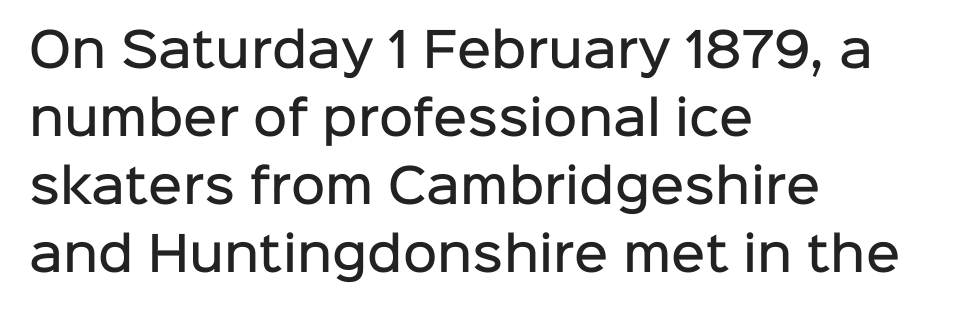
The image shows 47 px semibold sans-serif type, upright; set left-aligned, normal line spacing (1.45x), normal letter spacing, not underlined; low stroke contrast and a medium x-height.
